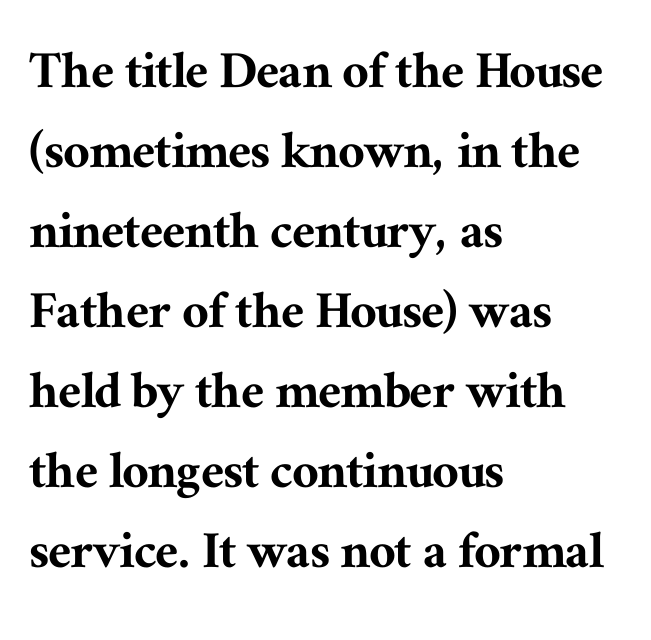
Reading down the block, your eye returns to a fixed left position each line. Unmarked baselines from the first word to the last. Spacing verdict: proportional, widths tailored to each character. Check where the strokes stop: tiny serifs finish them off. In terms of letterspacing, this is plain default setting.
